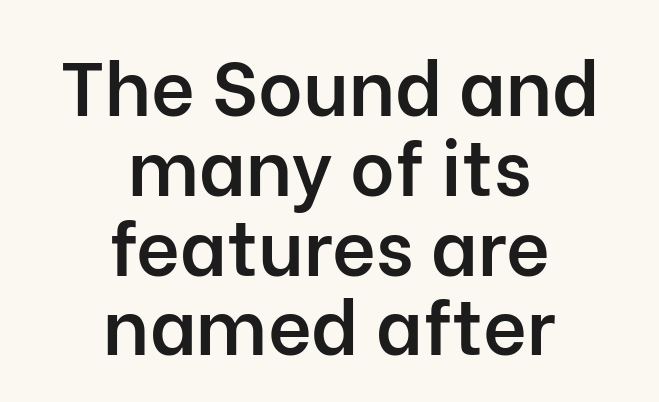
Nobody drew a line under any word here. The letters advance in unequal steps, a hallmark of proportional type. The letters stand upright; this is a roman face. Heft: intermediate — a semibold. Is there much room between lines? No — they nearly touch. The paragraph has two soft edges and a firm central axis.
